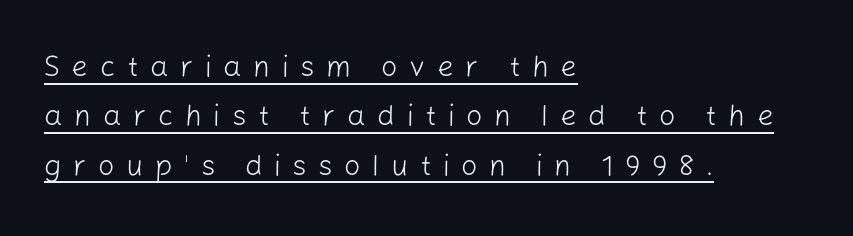
Q: Is the text bold? A: No.
Q: Is the text italic (slanted)? A: No, it is upright.
Q: Is the typeface a serif or a sans-serif typeface? A: Sans-serif.
Q: Is the text underlined? A: Yes.
Q: How is the paragraph aligned? A: Left-aligned.
Q: Is the spacing between letters normal or unusually wide? A: Unusually wide.
Q: Is the spacing between lines tight, normal or loose? A: Normal.
Q: Width (condensed, normal, or wide)? A: Normal.
Q: Stroke contrast? A: Low.
Q: x-height? A: Medium.
Q: Monospaced? A: No.
